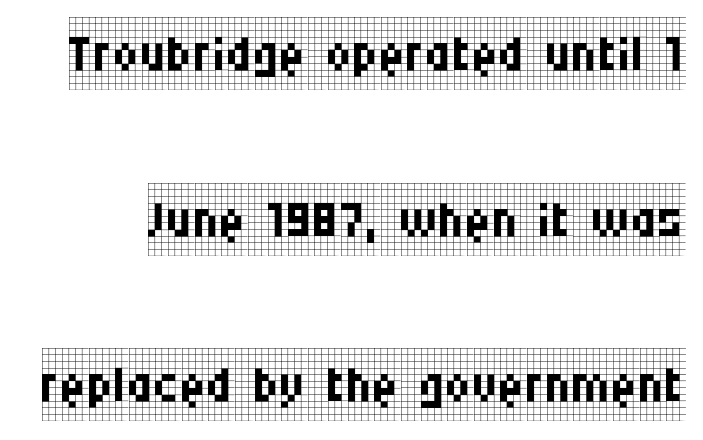
Words appear dense and cohesive because spacing is normal. A serif font was chosen for this passage. Spacing verdict: proportional, widths tailored to each character. These lines stand farther apart than default settings would place them. Letters rest on an invisible, unmarked baseline. These lines were composed using upright roman letters.
